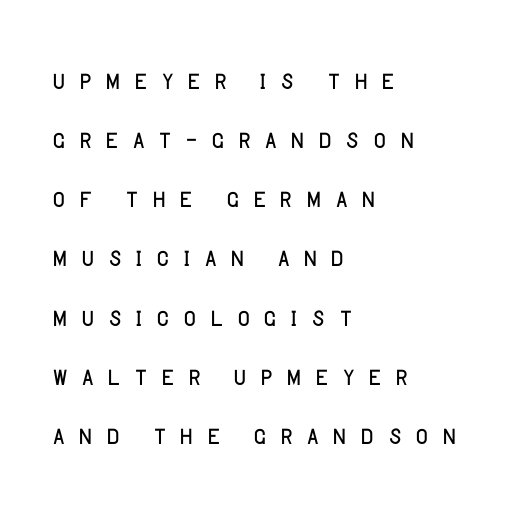
{"serif": "no", "italic": "no", "bold": "no", "weight": "light", "width": "normal", "stroke_contrast": "low", "x_height": "large", "monospaced": "no", "underline": "no", "align": "left", "line_spacing_ratio": 1.74, "letter_spacing": "wide", "letter_spacing_em": 0.33, "glyph_px": 34}
